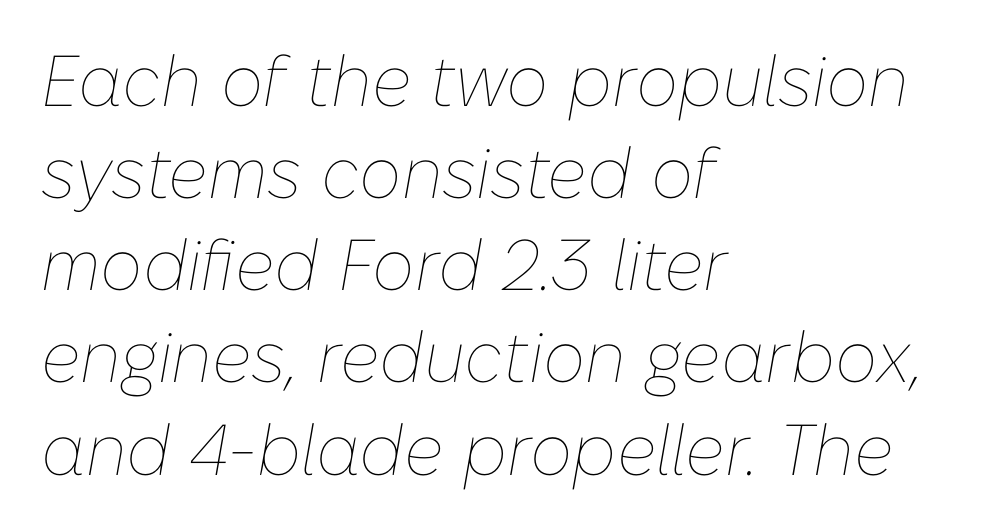
Q: Is the text bold? A: No.
Q: Is the text italic (slanted)? A: Yes, it leans right by about 10 degrees.
Q: Is the text underlined? A: No.
Q: How is the paragraph aligned? A: Left-aligned.
Q: Is the spacing between letters normal or unusually wide? A: Normal.
Q: Is the spacing between lines tight, normal or loose? A: Normal.
Q: Width (condensed, normal, or wide)? A: Normal.
Q: Stroke contrast? A: Low.
Q: x-height? A: Medium.
Q: Monospaced? A: No.
